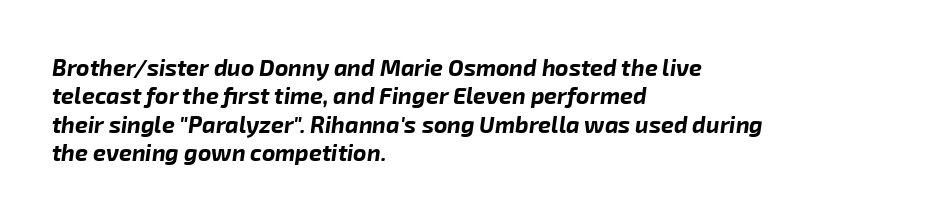
Q: Is the text bold? A: Yes.
Q: Is the text italic (slanted)? A: Yes, it leans right by about 8 degrees.
Q: Is the text underlined? A: No.
Q: How is the paragraph aligned? A: Left-aligned.
Q: Is the spacing between letters normal or unusually wide? A: Normal.
